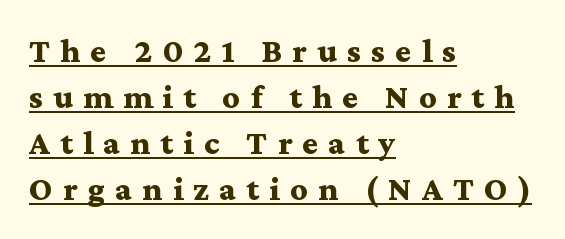
The image shows 34 px bold, wide serif type, upright; set left-aligned, normal line spacing (1.35x), unusually wide letter spacing (+0.3 em), underlined; medium stroke contrast and a medium x-height.
